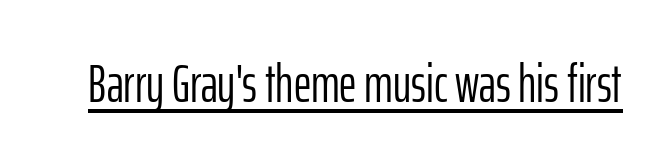
The image shows 54 px light, condensed sans-serif type, upright; set normal letter spacing, underlined; low stroke contrast and a medium x-height.
